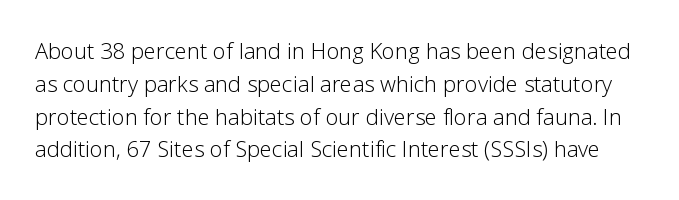
Tall strokes in this sample are plumb rather than angled. Nothing unusual about the tracking: characters are spaced as the font intends. Interline gaps are of average width in this sample. The gap between lines stays unmarked. On a weight scale, this lands at 450 or below.
